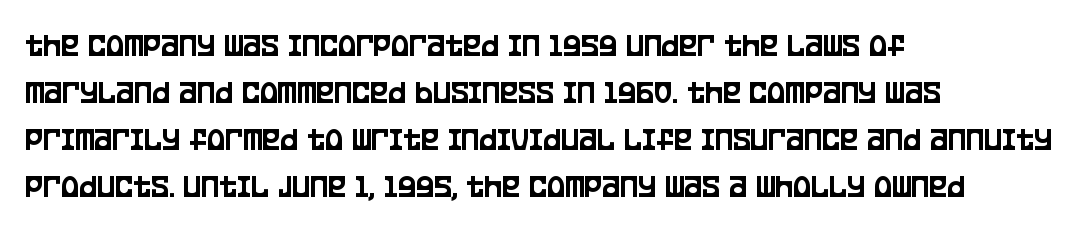
Q: Is the text italic (slanted)? A: No, it is upright.
Q: Is the typeface a serif or a sans-serif typeface? A: Sans-serif.
Q: Is the text underlined? A: No.
Q: How is the paragraph aligned? A: Left-aligned.
Q: Is the spacing between letters normal or unusually wide? A: Normal.
Q: Is the spacing between lines tight, normal or loose? A: Normal.
Q: Width (condensed, normal, or wide)? A: Condensed.
Q: Stroke contrast? A: Low.
Q: x-height? A: Large.
Q: Monospaced? A: No.
